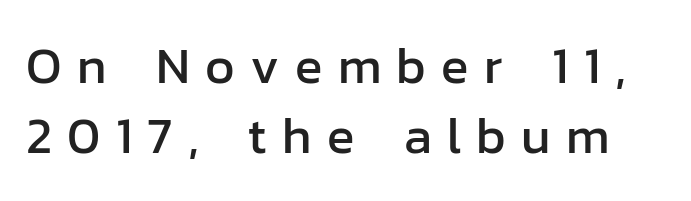
{"serif": "no", "italic": "no", "width": "normal", "stroke_contrast": "low", "x_height": "medium", "monospaced": "no", "underline": "no", "line_spacing": "normal", "line_spacing_ratio": 1.38, "letter_spacing": "wide", "letter_spacing_em": 0.3, "glyph_px": 51}
